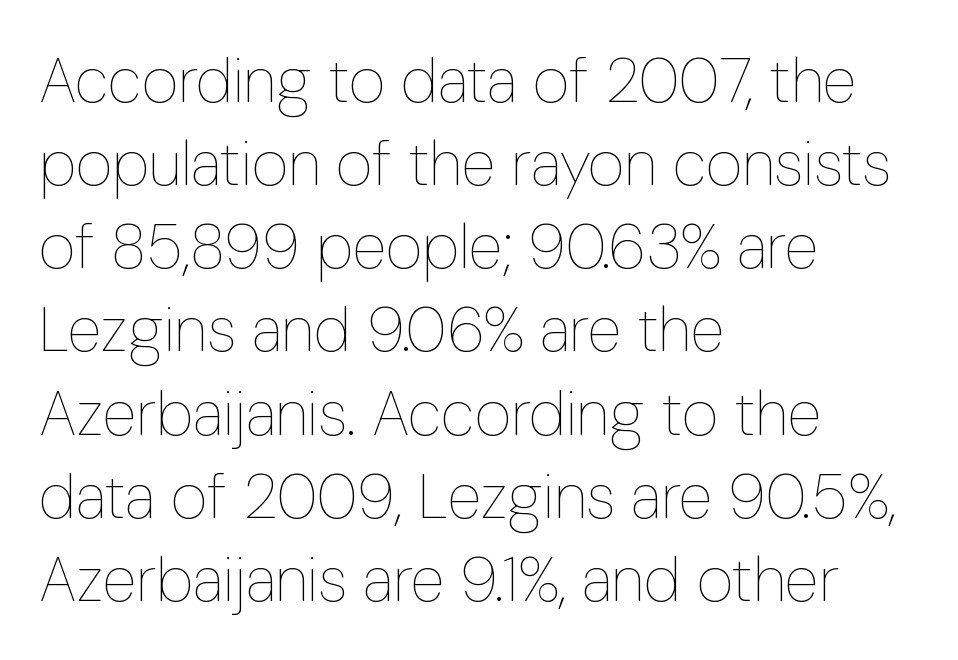
Q: Is the text bold? A: No.
Q: Is the text italic (slanted)? A: No, it is upright.
Q: Is the text underlined? A: No.
Q: How is the paragraph aligned? A: Left-aligned.
Q: Is the spacing between letters normal or unusually wide? A: Normal.
Q: Is the spacing between lines tight, normal or loose? A: Normal.
Q: Width (condensed, normal, or wide)? A: Condensed.
Q: Stroke contrast? A: Low.
Q: x-height? A: Medium.
Q: Monospaced? A: No.
